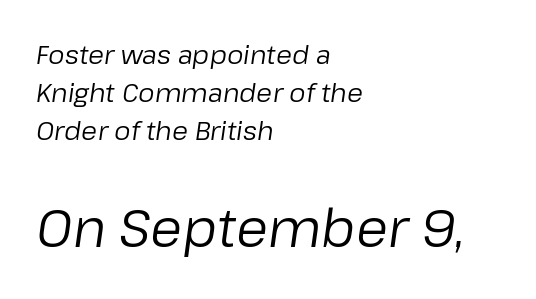
This sample has the flowing, uneven cadence of proportional lettering. The lines in this sample share a left origin and differ only in where they stop. Slant detected: the letters are inclined. Check the space under the baseline: it is left empty. No extra tracking has been applied to these lines.
